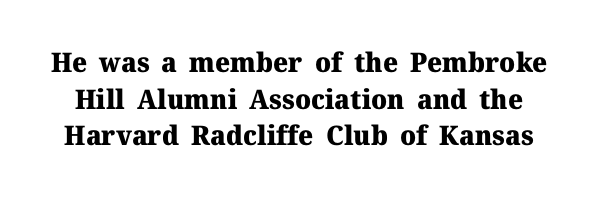
{"italic": "no", "bold": "yes", "underline": "no", "line_spacing": "normal", "line_spacing_ratio": 1.36, "letter_spacing": "normal", "letter_spacing_em": 0.0, "glyph_px": 27}
